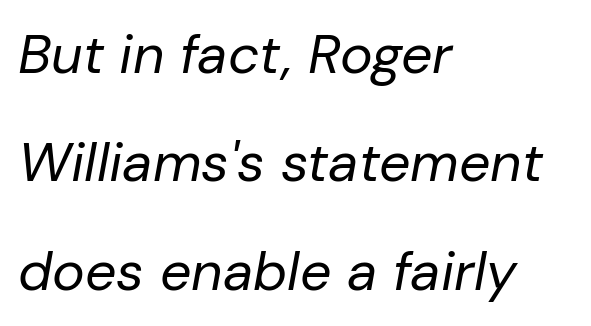
The image shows 55 px regular-weight type, italic (leaning right); set left-aligned, loose line spacing (1.97x), normal letter spacing, not underlined; low stroke contrast and a medium x-height.
